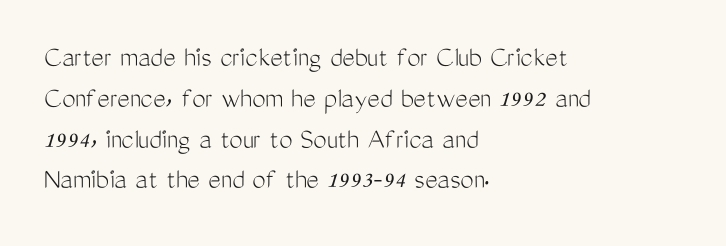
The image shows 30 px light, condensed sans-serif type, upright; set left-aligned, normal line spacing (1.36x), normal letter spacing, not underlined; medium stroke contrast and a medium x-height.
